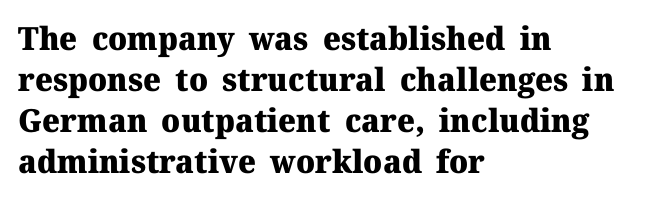
Q: Is the text bold? A: Yes.
Q: Is the text italic (slanted)? A: No, it is upright.
Q: Is the typeface a serif or a sans-serif typeface? A: Serif.
Q: Is the text underlined? A: No.
Q: How is the paragraph aligned? A: Left-aligned.
Q: Is the spacing between letters normal or unusually wide? A: Normal.
Q: Is the spacing between lines tight, normal or loose? A: Normal.
Q: Width (condensed, normal, or wide)? A: Normal.
Q: Stroke contrast? A: Medium.
Q: x-height? A: Medium.
Q: Monospaced? A: No.
